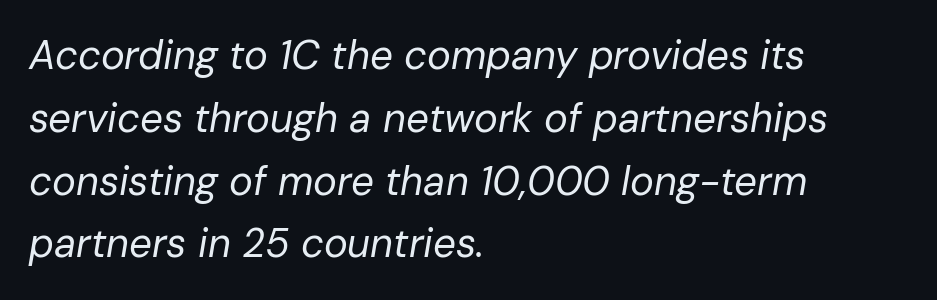
{"italic": "yes", "lean": "right", "slant_degrees": 10, "bold": "no", "weight": "regular", "width": "normal", "stroke_contrast": "low", "x_height": "medium", "monospaced": "no", "underline": "no", "align": "left", "line_spacing": "normal", "line_spacing_ratio": 1.57, "letter_spacing": "normal", "letter_spacing_em": 0.0, "glyph_px": 40}
